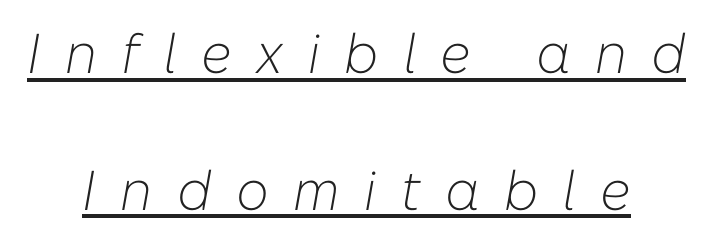
The image shows 56 px light type, italic (leaning right); set centered, loose line spacing (2.44x), unusually wide letter spacing (+0.44 em), underlined; low stroke contrast and a medium x-height.
